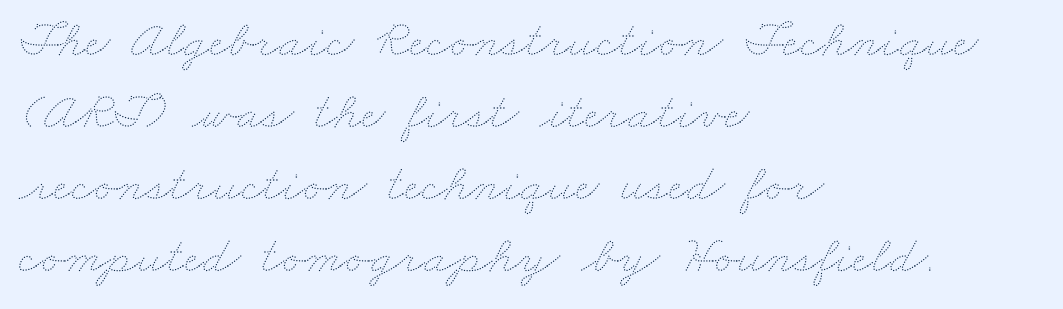
Baseline-to-baseline distance is the conventional proportion of letter height. Does extra space separate the letters? No, they use regular spacing. Do the characters align in a grid? No, the font is proportional. Only glyphs here, with clear space below each row. Counters stay open thanks to moderate or lighter strokes.
